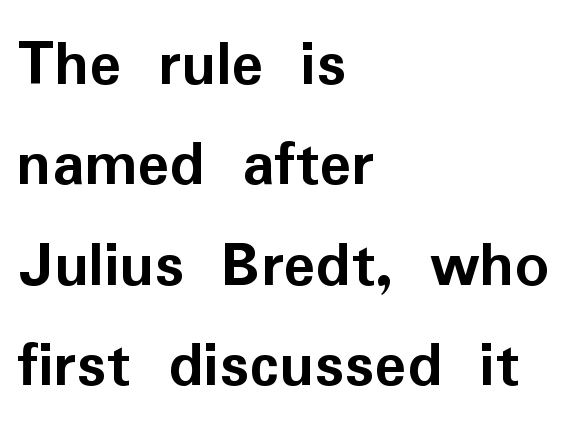
The image shows 67 px semibold sans-serif type, upright; set left-aligned, normal line spacing (1.5x), normal letter spacing, not underlined; low stroke contrast and a medium x-height.
